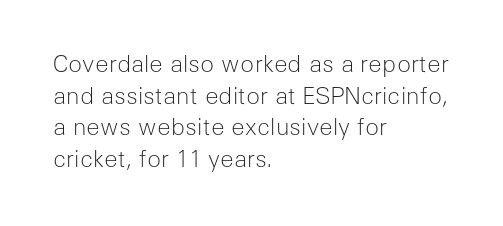
{"italic": "no", "bold": "no", "underline": "no", "align": "left", "line_spacing": "normal", "line_spacing_ratio": 1.38, "letter_spacing": "normal", "letter_spacing_em": 0.0, "glyph_px": 23}
